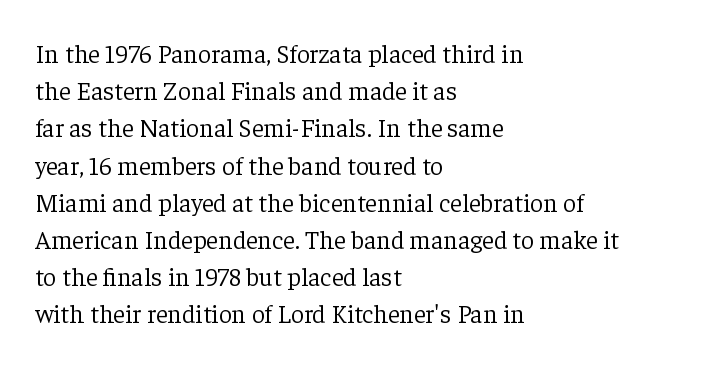
{"italic": "no", "bold": "no", "underline": "no", "align": "left", "line_spacing": "normal", "line_spacing_ratio": 1.43, "letter_spacing": "normal", "letter_spacing_em": 0.0, "glyph_px": 26}
